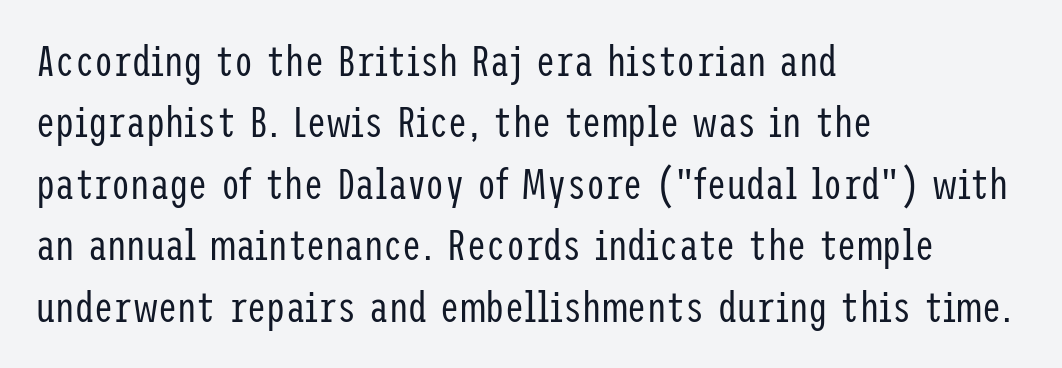
The image shows 43 px regular-weight, condensed sans-serif type, upright; set left-aligned, normal line spacing (1.43x), normal letter spacing, not underlined; low stroke contrast and a medium x-height.
